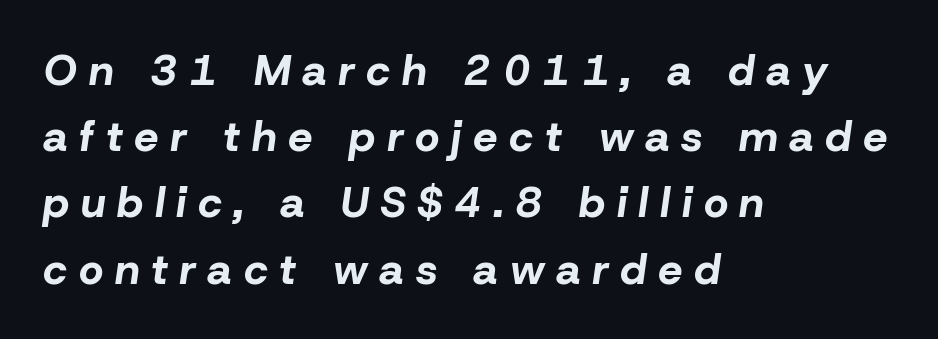
Rendered with sloped, italic letterforms. Bare-footed words on every line. You could not count columns in this text — the font is proportionally spaced. The tracking reads as deliberately expanded to a designer's eye. Vertical spacing — default.
